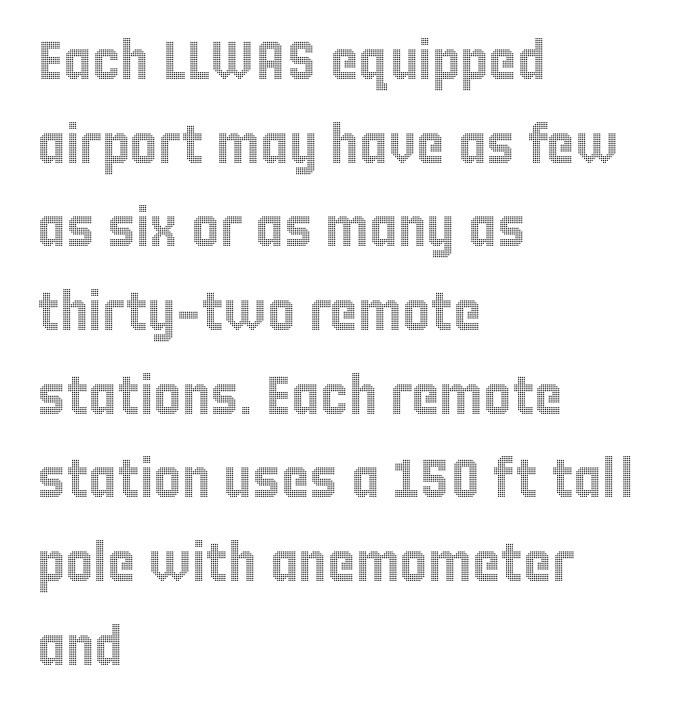
The image shows 54 px condensed type, upright; set left-aligned, normal line spacing (1.55x), normal letter spacing, not underlined; a large x-height.
